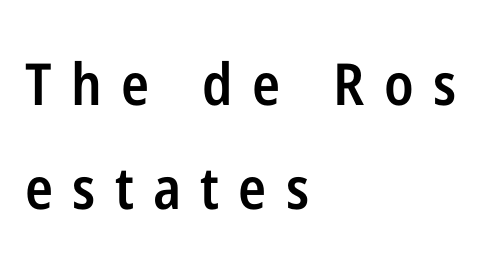
{"serif": "no", "italic": "no", "bold": "semi", "weight": "semibold", "width": "condensed", "stroke_contrast": "low", "x_height": "medium", "monospaced": "no", "underline": "no", "align": "left", "line_spacing_ratio": 1.79, "letter_spacing": "wide", "letter_spacing_em": 0.33, "glyph_px": 58}
